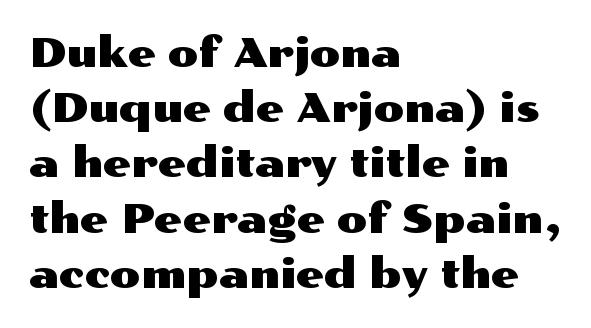
{"serif": "no", "italic": "no", "width": "wide", "stroke_contrast": "medium", "x_height": "medium", "monospaced": "no", "underline": "no", "align": "left", "line_spacing": "normal", "line_spacing_ratio": 1.38, "letter_spacing": "normal", "letter_spacing_em": 0.0, "glyph_px": 40}
